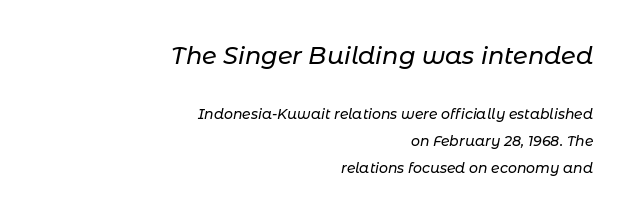
{"italic": "yes", "lean": "right", "slant_degrees": 11, "underline": "no", "align": "right", "line_spacing": "loose", "line_spacing_ratio": 1.91, "letter_spacing": "normal", "letter_spacing_em": 0.0, "larger_block": "first", "size_ratio": 1.71, "glyph_px": 24}
